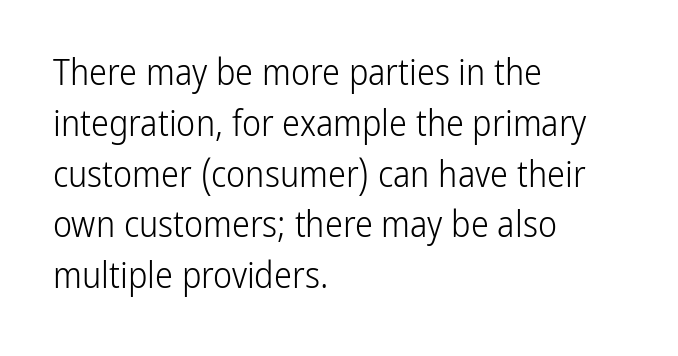
Q: Is the text bold? A: No.
Q: Is the text italic (slanted)? A: No, it is upright.
Q: Is the typeface a serif or a sans-serif typeface? A: Sans-serif.
Q: Is the text underlined? A: No.
Q: How is the paragraph aligned? A: Left-aligned.
Q: Is the spacing between letters normal or unusually wide? A: Normal.
Q: Is the spacing between lines tight, normal or loose? A: Normal.
Q: Width (condensed, normal, or wide)? A: Condensed.
Q: Stroke contrast? A: Low.
Q: x-height? A: Medium.
Q: Monospaced? A: No.
